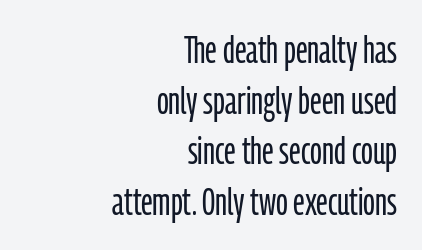
{"serif": "no", "italic": "no", "bold": "no", "weight": "light", "width": "condensed", "stroke_contrast": "low", "x_height": "medium", "monospaced": "no", "underline": "no", "align": "right", "line_spacing": "normal", "line_spacing_ratio": 1.3, "letter_spacing": "normal", "letter_spacing_em": 0.0, "glyph_px": 39}
